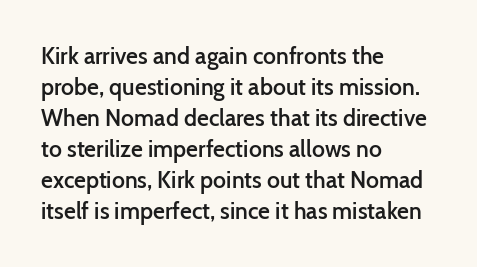
Q: Is the text bold? A: Semi-bold.
Q: Is the text italic (slanted)? A: No, it is upright.
Q: Is the text underlined? A: No.
Q: How is the paragraph aligned? A: Left-aligned.
Q: Is the spacing between letters normal or unusually wide? A: Normal.
Q: Is the spacing between lines tight, normal or loose? A: Normal.
